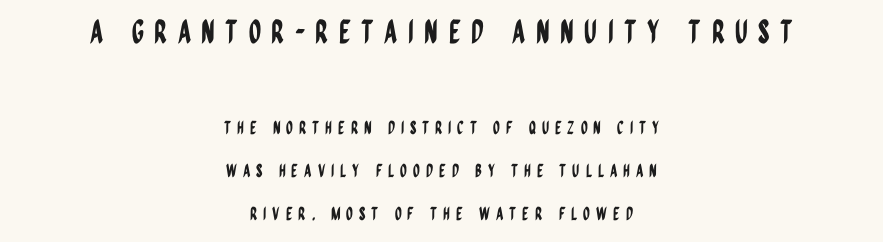
This rendering uses center alignment, leaving both contours irregular but symmetric. The text was rendered using a sans face with plain stroke endings. Underline: absent. This is the regular roman posture of the typeface. These lines are rendered in a variable-pitch font.
